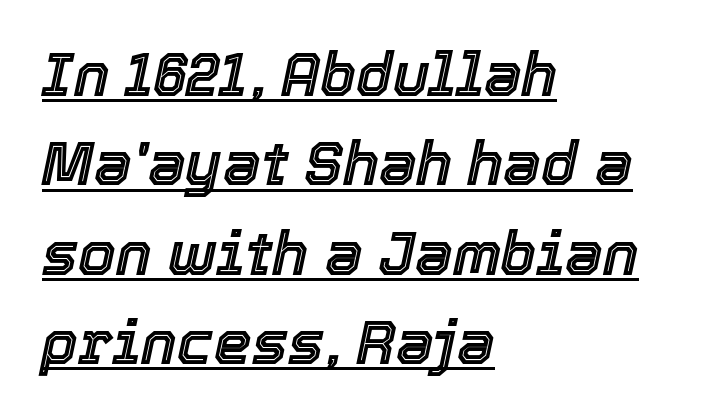
The image shows 60 px text type, italic (leaning right); set left-aligned, normal line spacing (1.49x), normal letter spacing, underlined; a medium x-height.
